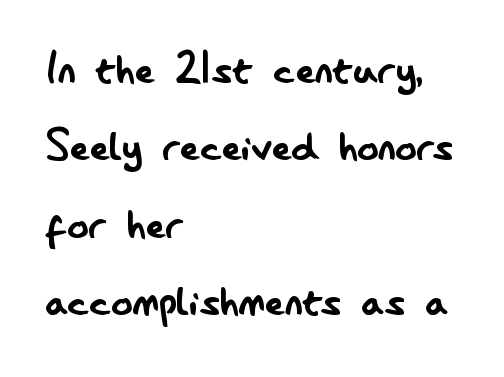
Is there any slant? The stems are plumb. This is not heavy type; no bold has been used. The face used here is proportionally spaced, like ordinary book or web type. Whoever set this chose a conventional vertical rhythm.
